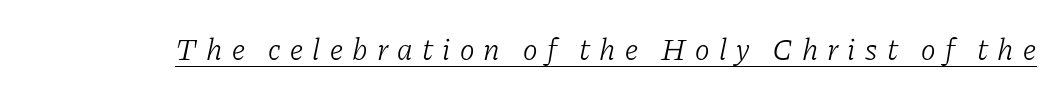
The image shows 31 px light serif type, italic (leaning right); set unusually wide letter spacing (+0.3 em), underlined; low stroke contrast and a medium x-height.
